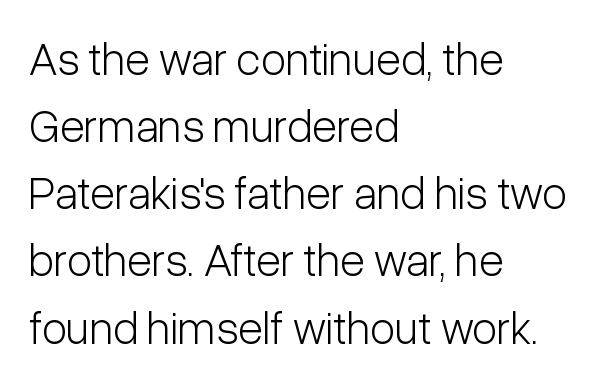
Q: Is the text bold? A: No.
Q: Is the text italic (slanted)? A: No, it is upright.
Q: Is the typeface a serif or a sans-serif typeface? A: Sans-serif.
Q: Is the text underlined? A: No.
Q: How is the paragraph aligned? A: Left-aligned.
Q: Is the spacing between letters normal or unusually wide? A: Normal.
Q: Is the spacing between lines tight, normal or loose? A: Normal.
Q: Width (condensed, normal, or wide)? A: Condensed.
Q: Stroke contrast? A: Low.
Q: x-height? A: Medium.
Q: Monospaced? A: No.
